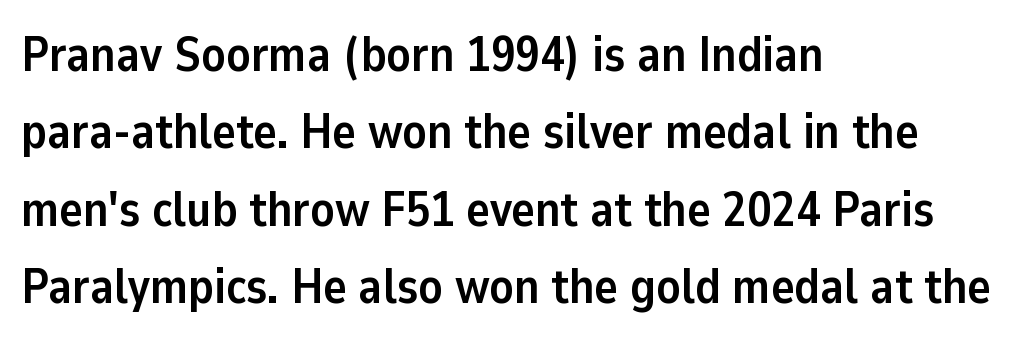
A typesetter would mark this as roman, not italic. Compared with an ordinary text face, these strokes are far heavier — a full bold. The text block is weighted toward the left margin, trailing off unevenly rightward. Honestly, there is no underline to notice here at all. Does the type have serifs? No, each stem ends abruptly. Nobody touched the tracking dial on this one.
